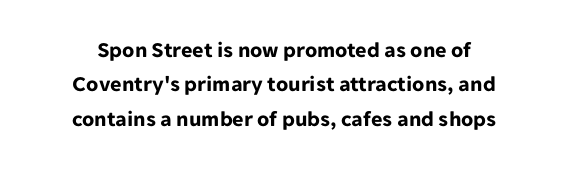
{"italic": "no", "bold": "yes", "underline": "no", "line_spacing": "normal", "line_spacing_ratio": 1.56, "letter_spacing": "normal", "letter_spacing_em": 0.0, "glyph_px": 22}
